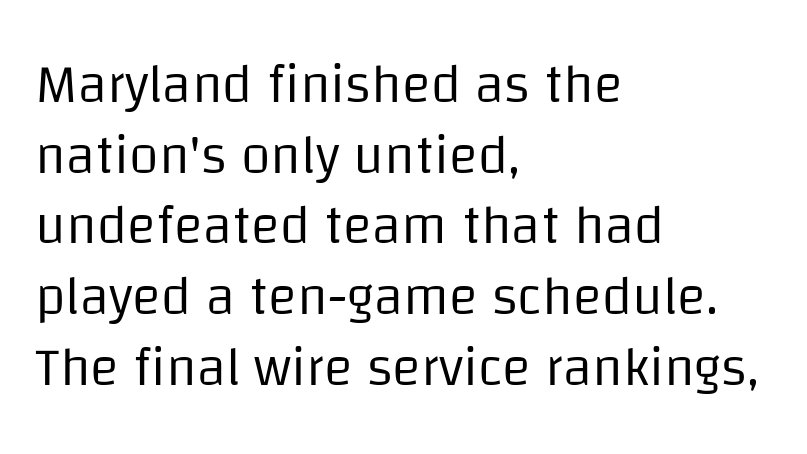
Weight: not bold — regular or lighter. The letters stand upright; this is a roman face. The paragraph shown leans on its left margin. Varying glyph widths throughout — classic text-font behaviour.
